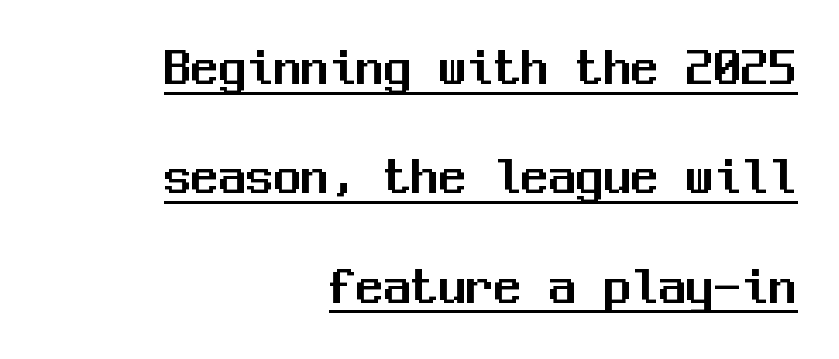
A flush-right, rag-left setting is used for this passage. What kind of face is this? One without serifs — a sans. Tall strokes in this sample are plumb rather than angled. Like a heading marked for emphasis, these lines bear an underscore. Words appear dense and cohesive because spacing is normal. Leading: increased.
